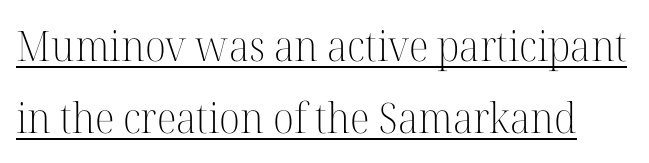
Q: Is the text bold? A: No.
Q: Is the text italic (slanted)? A: No, it is upright.
Q: Is the typeface a serif or a sans-serif typeface? A: Serif.
Q: Is the text underlined? A: Yes.
Q: Is the spacing between letters normal or unusually wide? A: Normal.
Q: Width (condensed, normal, or wide)? A: Normal.
Q: Stroke contrast? A: High.
Q: x-height? A: Medium.
Q: Monospaced? A: No.
